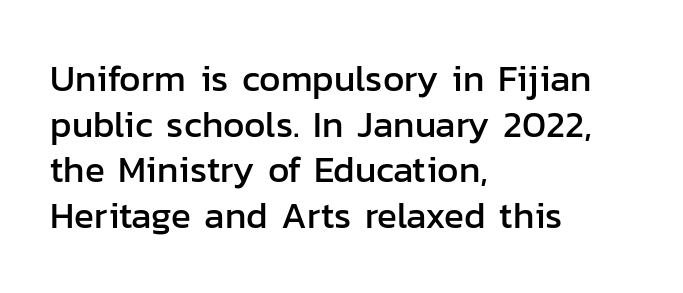
Serifs: no, the terminals of the letterforms are clean. The axis of the letterforms is exactly vertical. The specimen omits any rule beneath the text block's lines. This rendering leaves character spacing at its baseline value.
